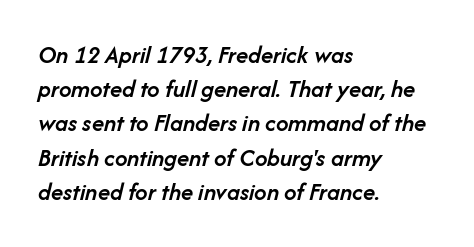
Caption: multi-line text, flush left, ragged right. The letters are semibold — heavier than regular but short of a full bold. The designer left line spacing at the default. Default kerning and tracking; the words read as compact shapes. Words float on clear page, feet unadorned. If you drew a line through each stem, it would be angled.
